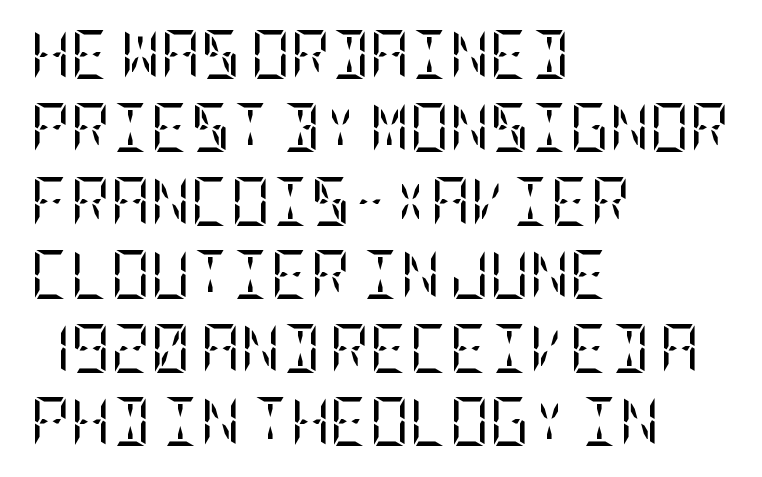
Q: Is the text bold? A: No.
Q: Is the text italic (slanted)? A: No, it is upright.
Q: Is the typeface a serif or a sans-serif typeface? A: Serif.
Q: Is the text underlined? A: No.
Q: How is the paragraph aligned? A: Left-aligned.
Q: Is the spacing between letters normal or unusually wide? A: Normal.
Q: Is the spacing between lines tight, normal or loose? A: Normal.
Q: Width (condensed, normal, or wide)? A: Condensed.
Q: Stroke contrast? A: Low.
Q: x-height? A: Large.
